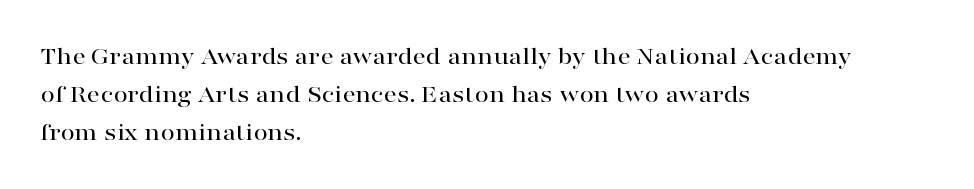
Vertical strokes here are truly vertical. Inter-character spacing is left at the font's built-in metrics. Beneath every word, the page is bare. The typesetter chose a ragged-right arrangement here. Quick note: interline space is typical.
